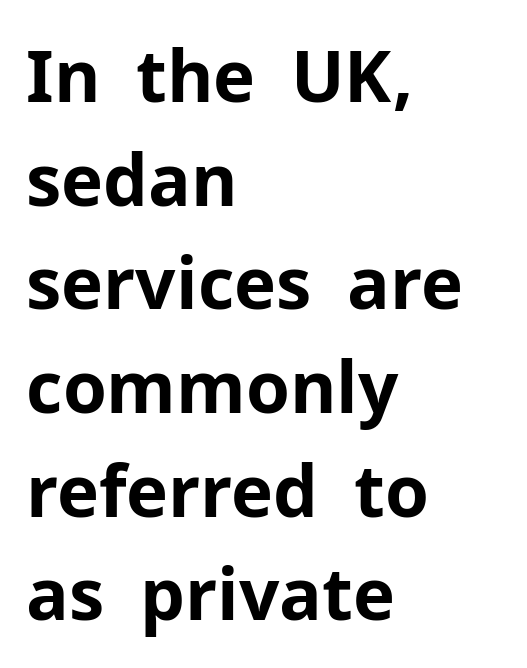
{"serif": "no", "italic": "no", "bold": "yes", "weight": "bold", "width": "normal", "stroke_contrast": "low", "x_height": "medium", "monospaced": "no", "underline": "no", "align": "left", "line_spacing": "normal", "line_spacing_ratio": 1.46, "letter_spacing": "normal", "letter_spacing_em": 0.0, "glyph_px": 71}
